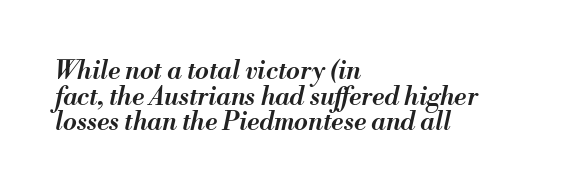
The image shows 25 px text type, italic (leaning right); set left-aligned, tight line spacing (1.03x), normal letter spacing, not underlined.
